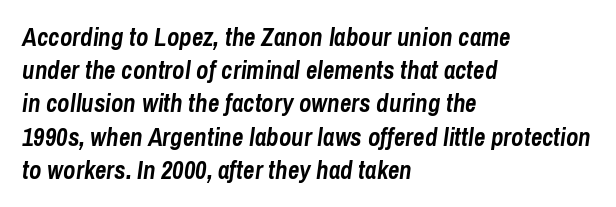
The image shows 25 px bold type, italic (leaning right); set left-aligned, normal line spacing (1.33x), normal letter spacing, not underlined.
